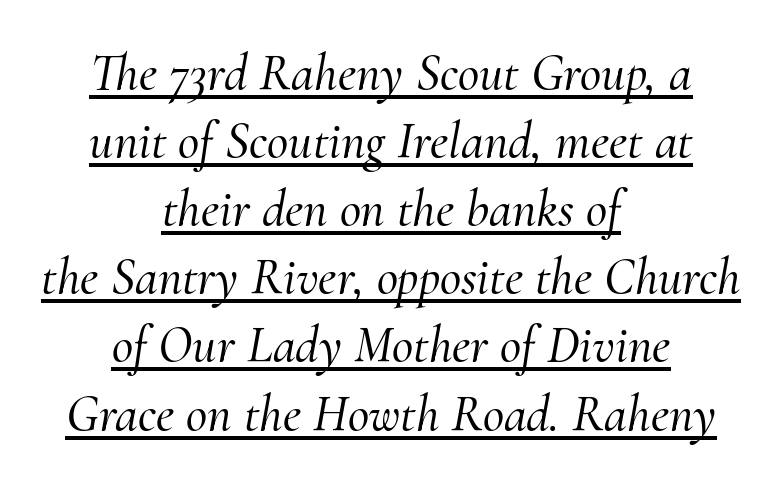
Q: Is the text italic (slanted)? A: Yes, it leans right by about 10 degrees.
Q: Is the typeface a serif or a sans-serif typeface? A: Serif.
Q: Is the text underlined? A: Yes.
Q: How is the paragraph aligned? A: Centered.
Q: Is the spacing between letters normal or unusually wide? A: Normal.
Q: Is the spacing between lines tight, normal or loose? A: Normal.
Q: Width (condensed, normal, or wide)? A: Normal.
Q: Stroke contrast? A: Medium.
Q: x-height? A: Small.
Q: Monospaced? A: No.
